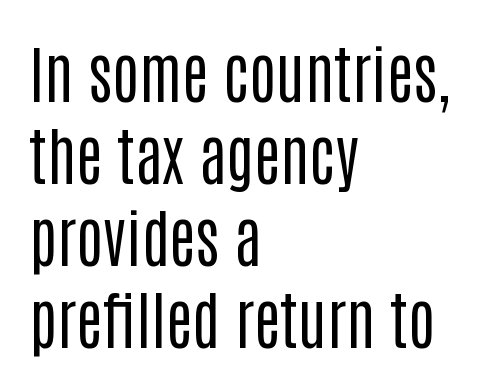
Q: Is the text bold? A: No.
Q: Is the text italic (slanted)? A: No, it is upright.
Q: Is the typeface a serif or a sans-serif typeface? A: Sans-serif.
Q: Is the text underlined? A: No.
Q: How is the paragraph aligned? A: Left-aligned.
Q: Is the spacing between letters normal or unusually wide? A: Normal.
Q: Is the spacing between lines tight, normal or loose? A: Normal.
Q: Width (condensed, normal, or wide)? A: Condensed.
Q: Stroke contrast? A: Low.
Q: x-height? A: Large.
Q: Monospaced? A: No.
